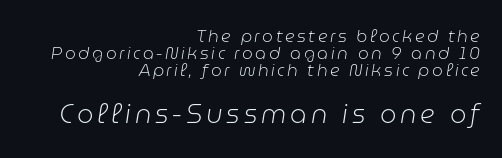
Q: Is the text bold? A: No.
Q: Is the text italic (slanted)? A: Yes, it leans right by about 9 degrees.
Q: Is the text underlined? A: No.
Q: How is the paragraph aligned? A: Right-aligned.
Q: Is the spacing between lines tight, normal or loose? A: Tight.
Q: Which block of text is set in a larger size, the first (top) or the second (bottom)? A: The second (bottom) one.
